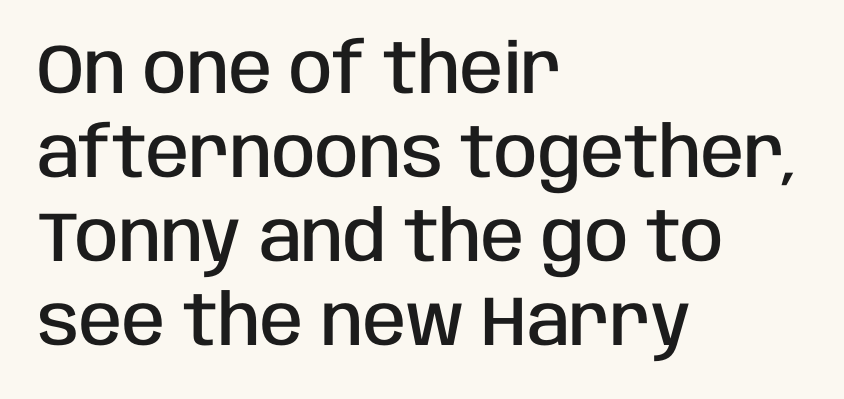
The image shows 70 px semibold, condensed sans-serif type, upright; set left-aligned, line spacing 1.2x, normal letter spacing, not underlined; low stroke contrast and a large x-height.
